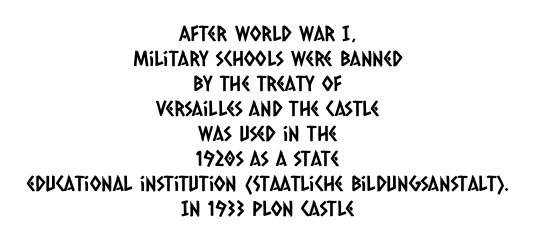
{"underline": "no", "align": "center", "line_spacing_ratio": 1.19, "letter_spacing": "normal", "letter_spacing_em": 0.0, "glyph_px": 21}
